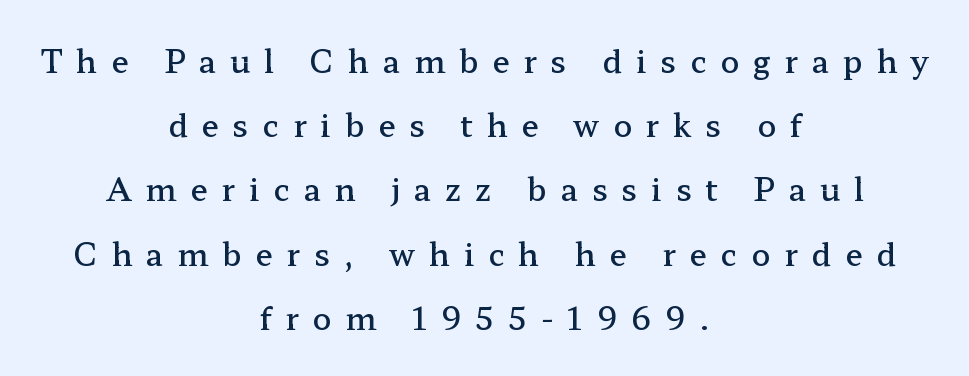
The image shows 31 px semibold, wide serif type, upright; set centered, loose line spacing (2.07x), unusually wide letter spacing (+0.45 em), not underlined; low stroke contrast and a medium x-height.
